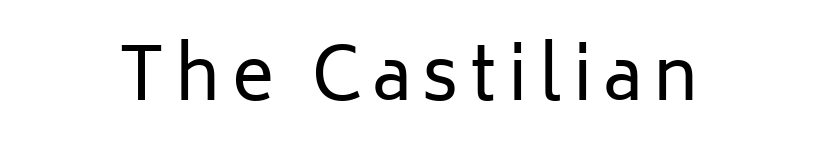
{"serif": "no", "italic": "no", "bold": "no", "weight": "regular", "width": "normal", "stroke_contrast": "low", "x_height": "medium", "monospaced": "no", "underline": "no", "align": "center", "glyph_px": 71}
